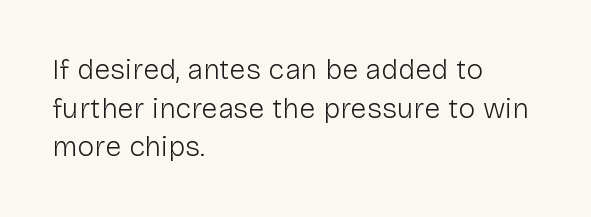
{"serif": "no", "italic": "no", "bold": "no", "weight": "light", "width": "normal", "stroke_contrast": "low", "x_height": "medium", "monospaced": "no", "underline": "no", "align": "left", "line_spacing": "normal", "line_spacing_ratio": 1.33, "letter_spacing": "normal", "letter_spacing_em": 0.0, "glyph_px": 29}
